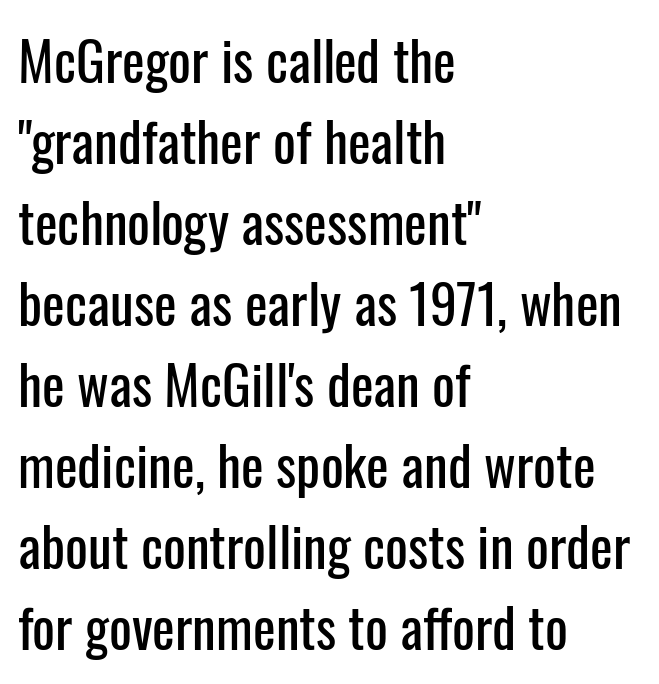
{"serif": "no", "italic": "no", "width": "condensed", "stroke_contrast": "low", "x_height": "medium", "monospaced": "no", "underline": "no", "align": "left", "line_spacing": "normal", "line_spacing_ratio": 1.5, "letter_spacing": "normal", "letter_spacing_em": 0.0, "glyph_px": 54}
